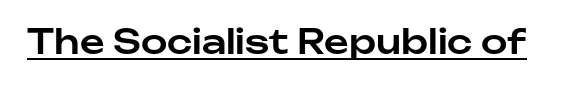
Q: Is the text italic (slanted)? A: No, it is upright.
Q: Is the typeface a serif or a sans-serif typeface? A: Sans-serif.
Q: Is the text underlined? A: Yes.
Q: Is the spacing between letters normal or unusually wide? A: Normal.
Q: Width (condensed, normal, or wide)? A: Normal.
Q: Stroke contrast? A: Low.
Q: x-height? A: Medium.
Q: Monospaced? A: No.
